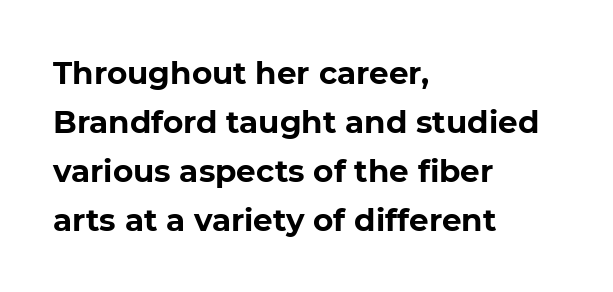
{"serif": "no", "italic": "no", "bold": "yes", "weight": "bold", "width": "normal", "stroke_contrast": "low", "x_height": "medium", "monospaced": "no", "underline": "no", "align": "left", "line_spacing": "normal", "line_spacing_ratio": 1.58, "letter_spacing": "normal", "letter_spacing_em": 0.0, "glyph_px": 31}
